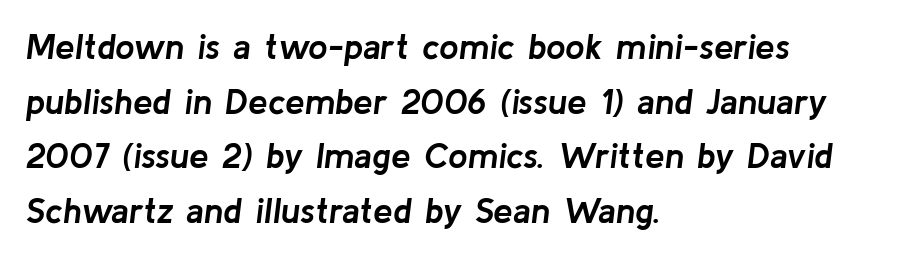
The image shows 35 px semibold type, italic (leaning right); set left-aligned, normal line spacing (1.56x), normal letter spacing, not underlined; low stroke contrast and a medium x-height.
